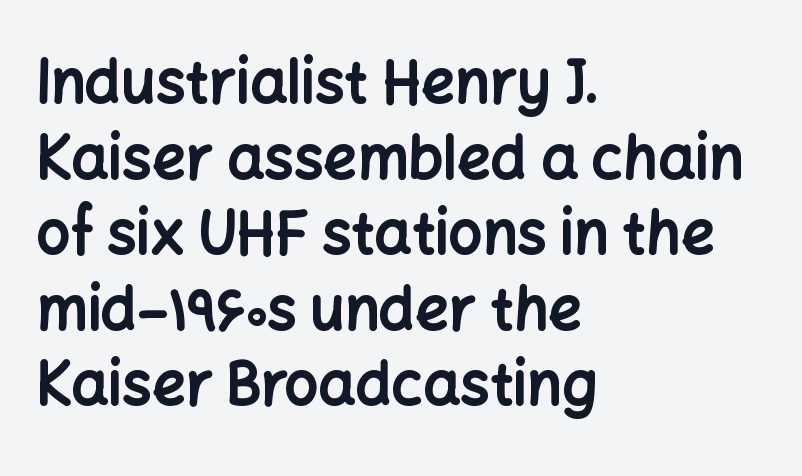
In terms of posture, this sample is upright. These lines are rendered in a variable-pitch font. Glance below the letters and you will spot only blank space. Compared with typical paragraphs, the rows here are spaced about the same.
